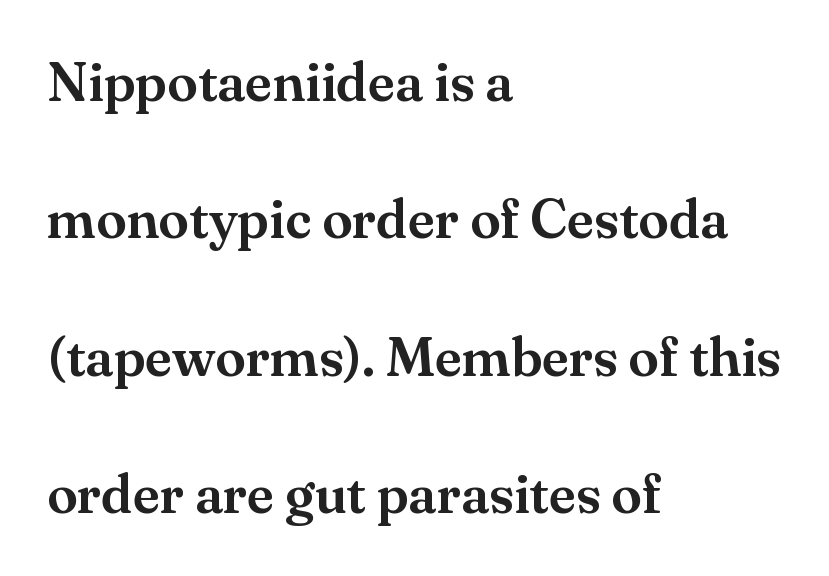
The image shows 55 px serif type, upright; set left-aligned, loose line spacing (2.5x), normal letter spacing, not underlined; medium stroke contrast and a small x-height.
